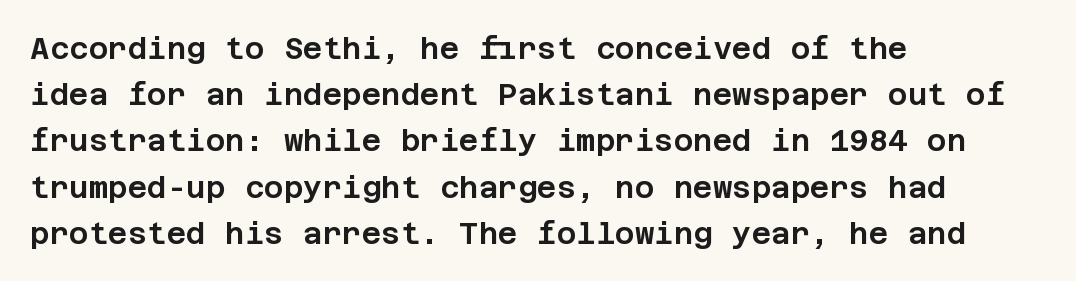
{"serif": "no", "italic": "no", "width": "normal", "stroke_contrast": "low", "x_height": "large", "underline": "no", "align": "left", "line_spacing": "normal", "line_spacing_ratio": 1.54, "letter_spacing": "normal", "letter_spacing_em": 0.0, "glyph_px": 30}
